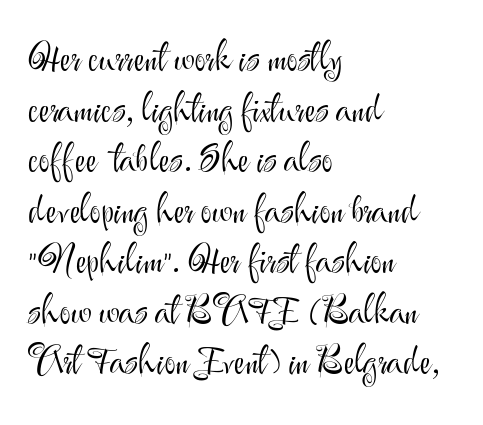
The image shows 38 px light sans-serif type; set left-aligned, normal line spacing (1.33x), normal letter spacing, not underlined; medium stroke contrast and a small x-height.
